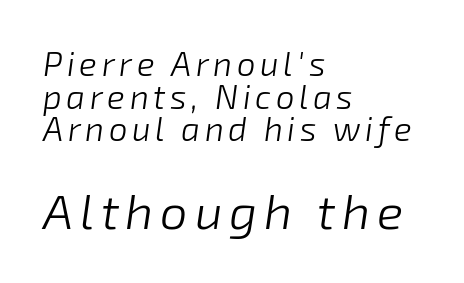
Q: Is the text bold? A: No.
Q: Is the text italic (slanted)? A: Yes, it leans right by about 8 degrees.
Q: Is the text underlined? A: No.
Q: How is the paragraph aligned? A: Left-aligned.
Q: Is the spacing between lines tight, normal or loose? A: Tight.
Q: Which block of text is set in a larger size, the first (top) or the second (bottom)? A: The second (bottom) one.
Q: Width (condensed, normal, or wide)? A: Normal.
Q: Stroke contrast? A: Low.
Q: x-height? A: Medium.
Q: Monospaced? A: No.
